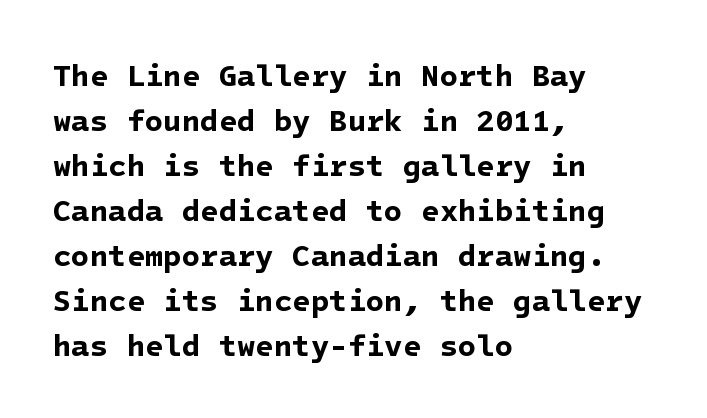
{"serif": "no", "bold": "yes", "weight": "bold", "width": "normal", "stroke_contrast": "low", "x_height": "medium", "underline": "no", "align": "left", "line_spacing": "normal", "line_spacing_ratio": 1.5, "letter_spacing": "normal", "letter_spacing_em": 0.0, "glyph_px": 30}
